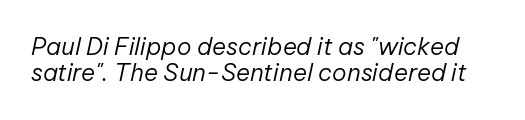
Q: Is the text bold? A: No.
Q: Is the text italic (slanted)? A: Yes, it leans right by about 12 degrees.
Q: Is the text underlined? A: No.
Q: Is the spacing between letters normal or unusually wide? A: Normal.
Q: Is the spacing between lines tight, normal or loose? A: Tight.
